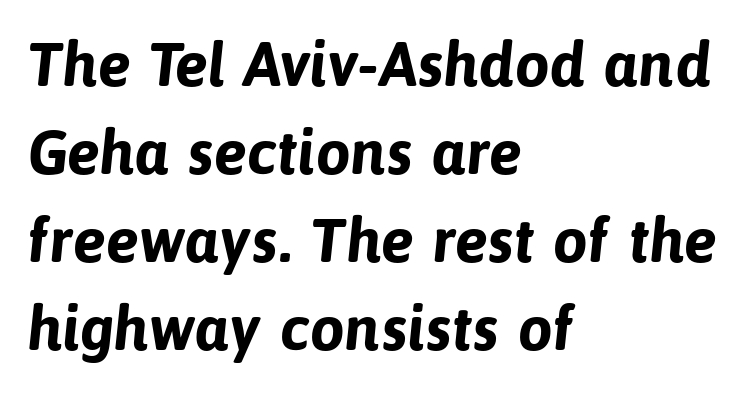
{"serif": "no", "bold": "yes", "weight": "bold", "width": "normal", "stroke_contrast": "low", "x_height": "medium", "monospaced": "no", "underline": "no", "align": "left", "line_spacing": "normal", "line_spacing_ratio": 1.42, "letter_spacing": "normal", "letter_spacing_em": 0.0, "glyph_px": 62}
